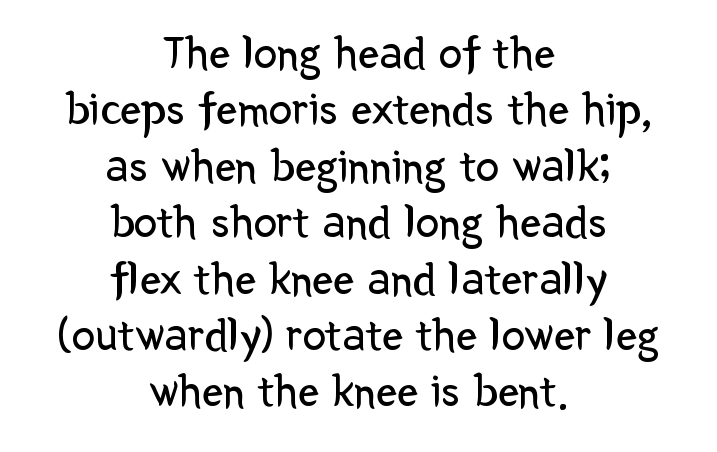
In terms of posture, this sample is upright. Nobody drew a line under any word here. This sample is center-justified, so both line endings float freely. Are there feet on the stems? There aren't — it's a sans. How are the letters spaced? Ordinarily, with no added tracking. Each letter keeps its own natural width here, so spacing adapts to shape.
